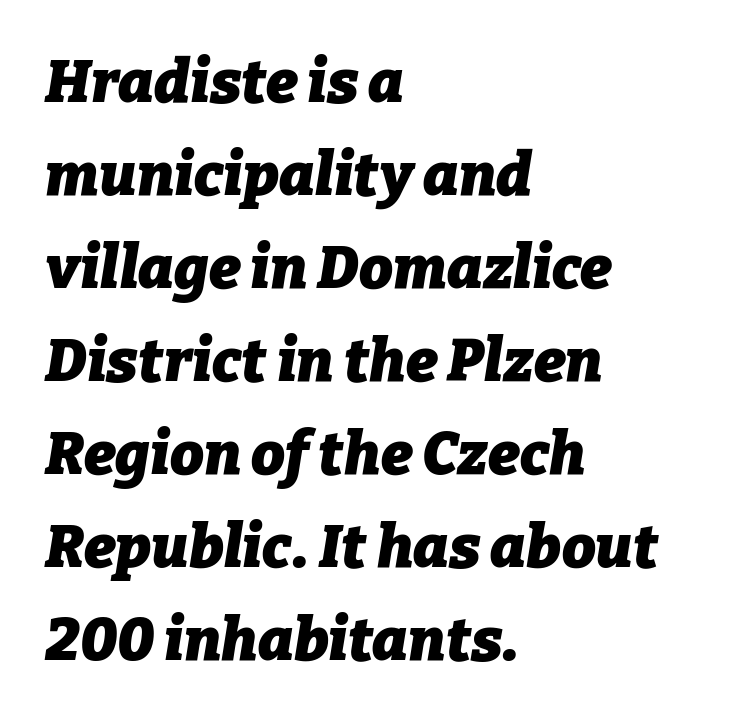
Q: Is the text bold? A: Yes.
Q: Is the text italic (slanted)? A: Yes, it leans right by about 9 degrees.
Q: Is the text underlined? A: No.
Q: How is the paragraph aligned? A: Left-aligned.
Q: Is the spacing between letters normal or unusually wide? A: Normal.
Q: Is the spacing between lines tight, normal or loose? A: Normal.
Q: Width (condensed, normal, or wide)? A: Normal.
Q: Stroke contrast? A: Low.
Q: x-height? A: Medium.
Q: Monospaced? A: No.
